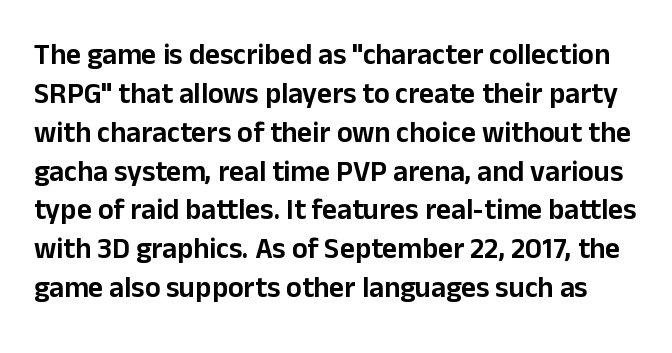
The image shows 29 px sans-serif type, upright; set normal line spacing (1.34x), normal letter spacing, not underlined; low stroke contrast and a medium x-height.
